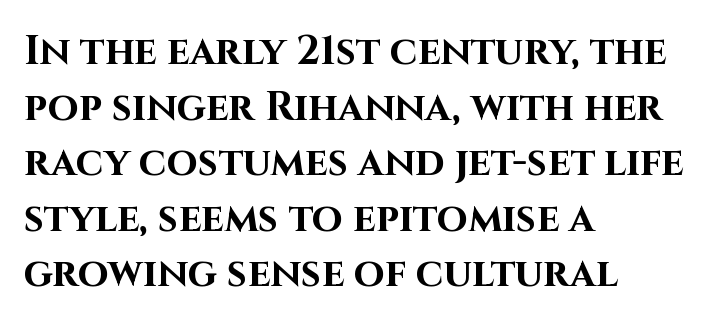
{"serif": "no", "italic": "no", "bold": "yes", "weight": "bold", "width": "normal", "stroke_contrast": "high", "x_height": "large", "monospaced": "no", "underline": "no", "align": "left", "line_spacing": "normal", "line_spacing_ratio": 1.39, "letter_spacing": "normal", "letter_spacing_em": 0.0, "glyph_px": 40}
